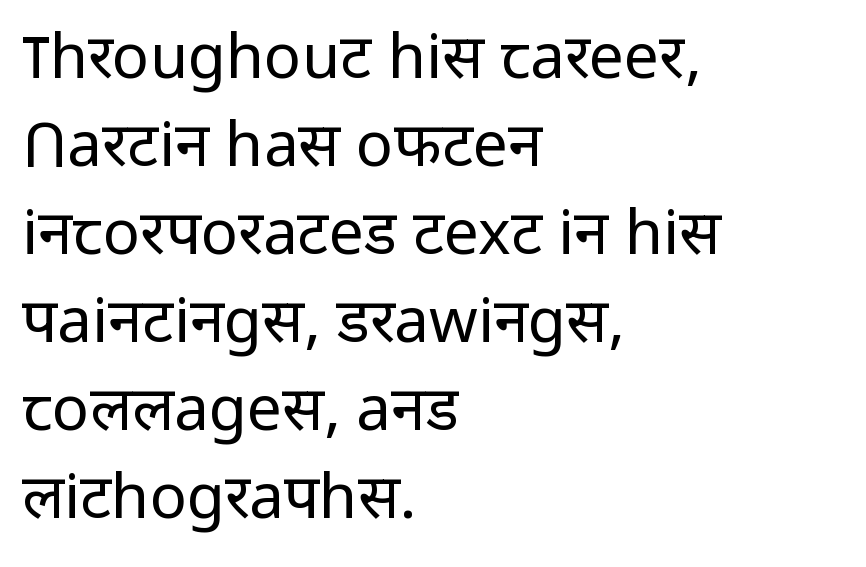
The image shows 62 px regular-weight sans-serif type, upright; set left-aligned, normal line spacing (1.42x), normal letter spacing, not underlined; low stroke contrast and a medium x-height.
